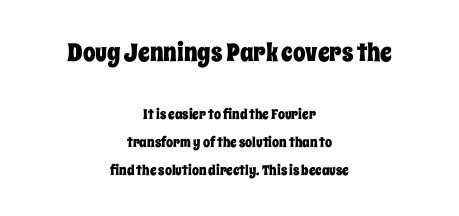
{"italic": "no", "underline": "no", "align": "center", "line_spacing": "loose", "line_spacing_ratio": 1.98, "letter_spacing": "normal", "letter_spacing_em": 0.0, "larger_block": "first", "size_ratio": 1.79, "glyph_px": 25}
